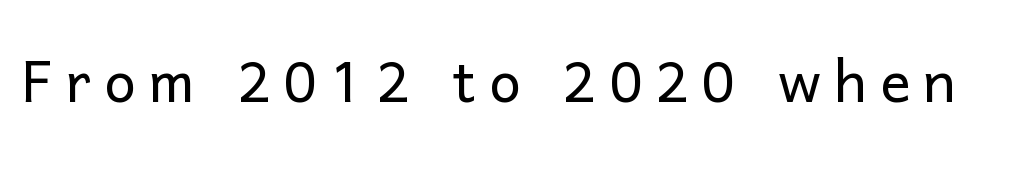
{"serif": "no", "italic": "no", "bold": "no", "weight": "light", "width": "normal", "stroke_contrast": "low", "x_height": "medium", "monospaced": "no", "underline": "no", "glyph_px": 76}
